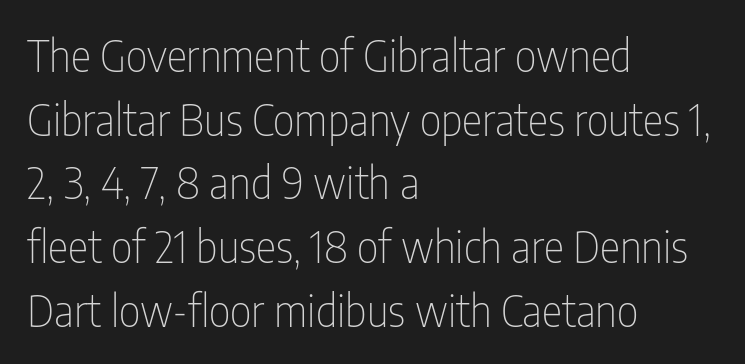
The image shows 43 px thin, condensed sans-serif type, upright; set left-aligned, normal line spacing (1.48x), normal letter spacing, not underlined; low stroke contrast and a medium x-height.
